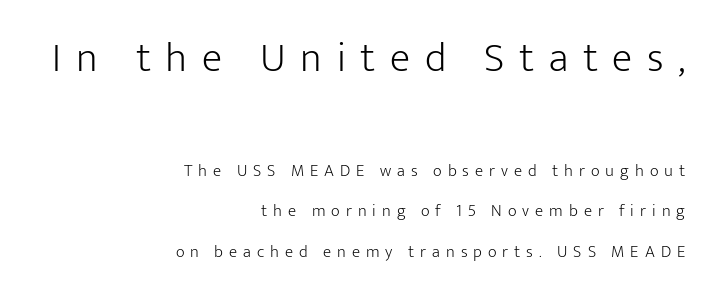
Q: Is the text bold? A: No.
Q: Is the text italic (slanted)? A: No, it is upright.
Q: Is the typeface a serif or a sans-serif typeface? A: Sans-serif.
Q: Is the text underlined? A: No.
Q: How is the paragraph aligned? A: Right-aligned.
Q: Is the spacing between letters normal or unusually wide? A: Unusually wide.
Q: Is the spacing between lines tight, normal or loose? A: Loose.
Q: Which block of text is set in a larger size, the first (top) or the second (bottom)? A: The first (top) one.
Q: Width (condensed, normal, or wide)? A: Normal.
Q: Stroke contrast? A: Low.
Q: x-height? A: Medium.
Q: Monospaced? A: No.
